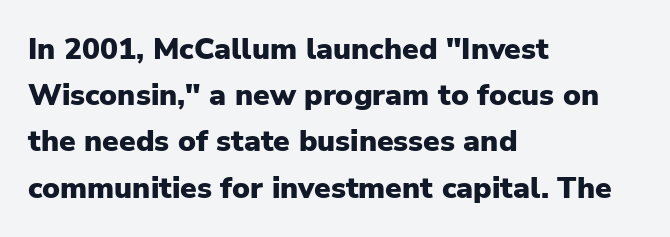
Q: Is the text bold? A: Yes.
Q: Is the text italic (slanted)? A: No, it is upright.
Q: Is the typeface a serif or a sans-serif typeface? A: Sans-serif.
Q: Is the text underlined? A: No.
Q: How is the paragraph aligned? A: Left-aligned.
Q: Is the spacing between letters normal or unusually wide? A: Normal.
Q: Is the spacing between lines tight, normal or loose? A: Normal.
Q: Width (condensed, normal, or wide)? A: Normal.
Q: Stroke contrast? A: Low.
Q: x-height? A: Medium.
Q: Monospaced? A: No.
